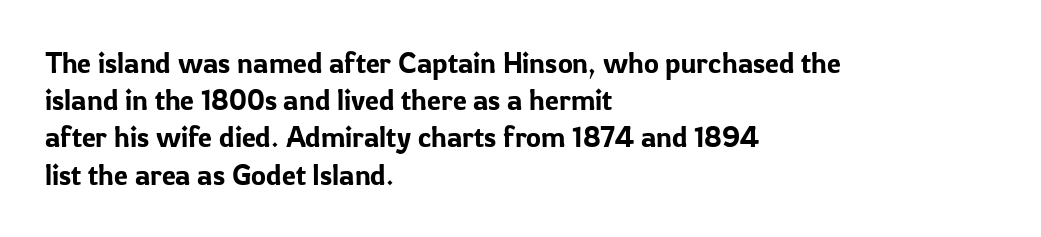
Letterform terminals end flat and unadorned throughout the passage. Upright lettering throughout. A typesetter would call this proportional, since set widths differ per character. Letter spacing: default. The block of text has a typical density, with ordinary space between rows.
